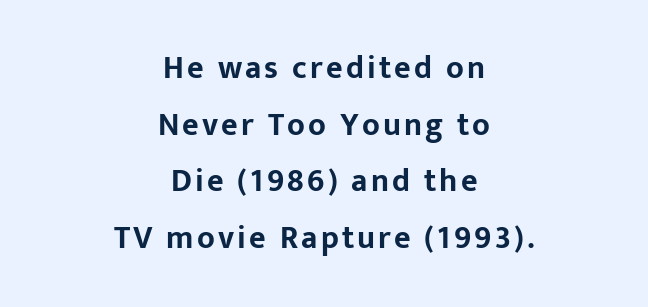
{"serif": "no", "italic": "no", "bold": "yes", "weight": "bold", "width": "normal", "stroke_contrast": "low", "x_height": "medium", "monospaced": "no", "underline": "no", "align": "center", "line_spacing_ratio": 1.77, "glyph_px": 32}
